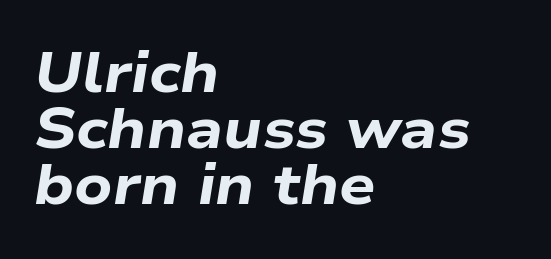
{"italic": "yes", "lean": "right", "slant_degrees": 9, "bold": "yes", "weight": "bold", "width": "wide", "stroke_contrast": "low", "x_height": "medium", "monospaced": "no", "underline": "no", "align": "left", "line_spacing": "tight", "line_spacing_ratio": 0.98, "letter_spacing": "normal", "letter_spacing_em": 0.0, "glyph_px": 57}
